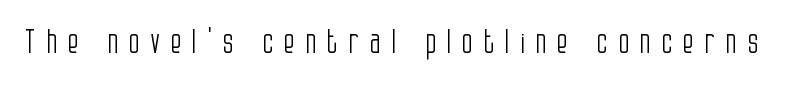
Q: Is the text bold? A: No.
Q: Is the text italic (slanted)? A: No, it is upright.
Q: Is the typeface a serif or a sans-serif typeface? A: Sans-serif.
Q: Is the text underlined? A: No.
Q: Is the spacing between letters normal or unusually wide? A: Unusually wide.
Q: Width (condensed, normal, or wide)? A: Condensed.
Q: Stroke contrast? A: Low.
Q: x-height? A: Large.
Q: Monospaced? A: No.
